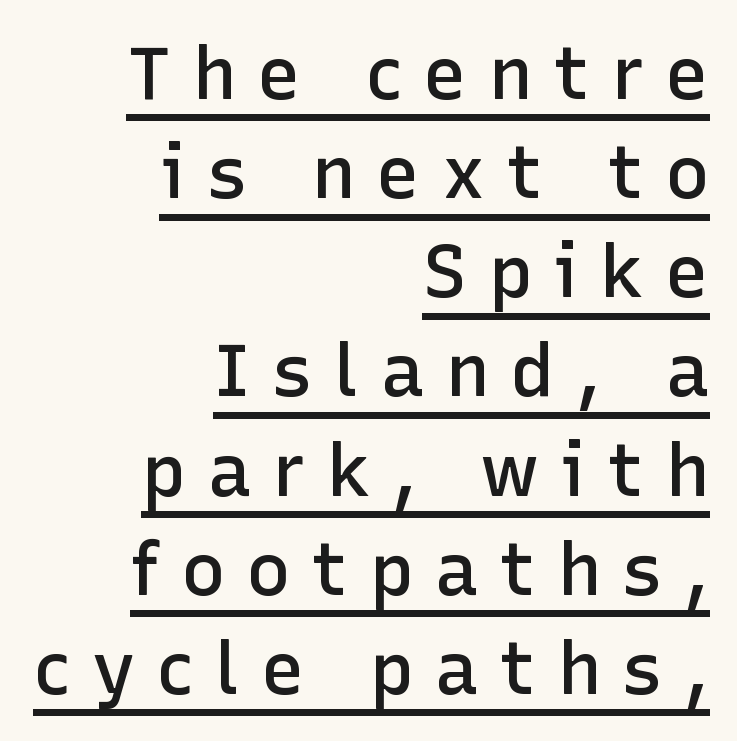
Type style note: lacks serifs. I'd describe the lettering as semibold — firm but not a full bold. Varying glyph widths throughout — classic text-font behaviour. This rendering widens character spacing well past its baseline value. The designer left line spacing at the default. Rendered with straight, roman letterforms.
